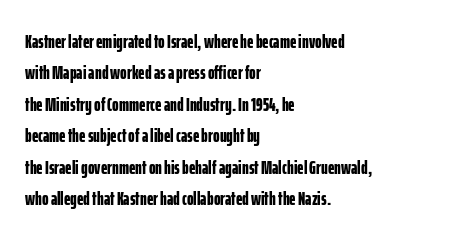
The image shows 20 px bold type, upright; set left-aligned, normal line spacing (1.57x), normal letter spacing, not underlined.
